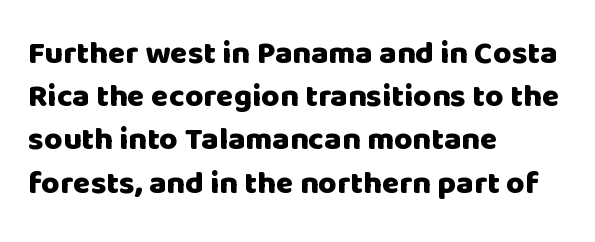
The passage shown stacks its lines at a standard gap. The specimen reads as upright at a glance. The sample has been set heavy, in full bold. This sample uses a sans-serif face. Casual observation: everything's shoved over to the left.
